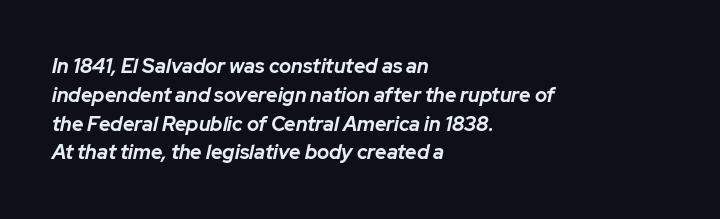
{"italic": "yes", "lean": "right", "slant_degrees": 12, "bold": "yes", "underline": "no", "align": "left", "line_spacing": "normal", "line_spacing_ratio": 1.44, "letter_spacing": "normal", "letter_spacing_em": 0.0, "glyph_px": 20}
